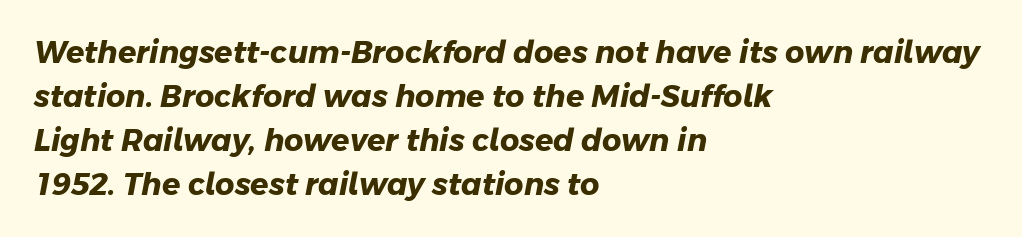
These lines stack with their left ends in a neat column. The face used here is proportionally spaced, like ordinary book or web type. Each letter's strokes conclude bluntly, with no projecting serifs. What weight is shown? A full bold with thick strokes. Honestly, the letter spacing is just normal — you wouldn't notice it.
